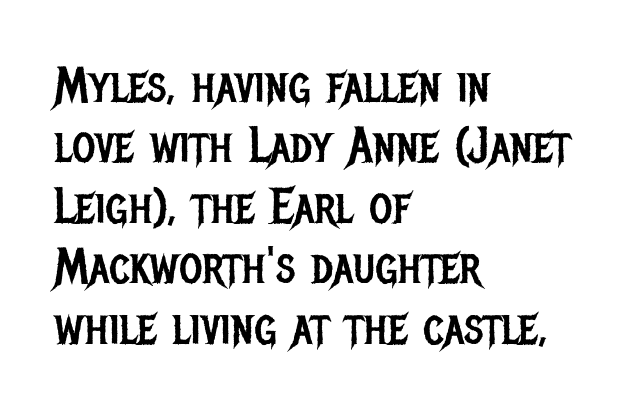
{"serif": "no", "italic": "no", "bold": "no", "weight": "regular", "width": "condensed", "stroke_contrast": "low", "x_height": "large", "monospaced": "no", "underline": "no", "align": "left", "line_spacing_ratio": 1.21, "letter_spacing": "normal", "letter_spacing_em": 0.0, "glyph_px": 50}
